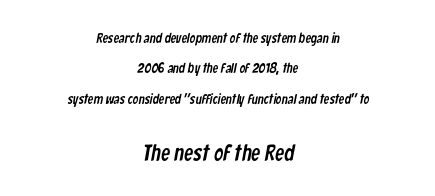
{"underline": "no", "align": "center", "line_spacing": "loose", "line_spacing_ratio": 2.17, "letter_spacing": "normal", "letter_spacing_em": 0.0, "larger_block": "second", "size_ratio": 1.64, "glyph_px": 23}
